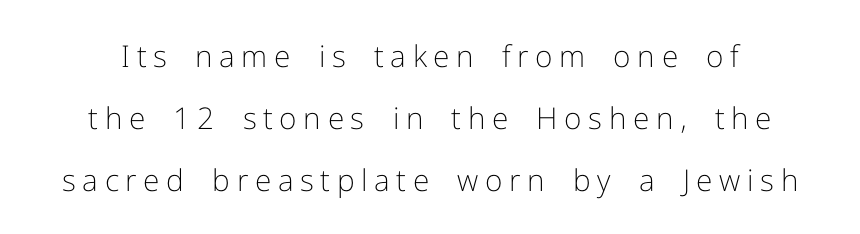
{"serif": "no", "italic": "no", "bold": "no", "weight": "light", "width": "normal", "stroke_contrast": "low", "x_height": "medium", "monospaced": "no", "underline": "no", "line_spacing": "loose", "line_spacing_ratio": 2.06, "letter_spacing": "wide", "letter_spacing_em": 0.22, "glyph_px": 30}
